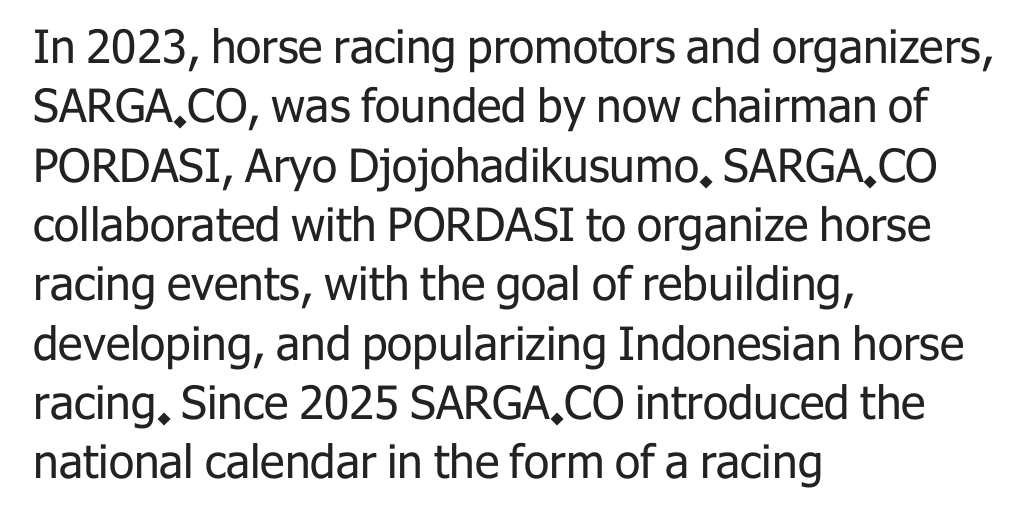
Q: Is the text bold? A: No.
Q: Is the text italic (slanted)? A: No, it is upright.
Q: Is the typeface a serif or a sans-serif typeface? A: Sans-serif.
Q: Is the text underlined? A: No.
Q: How is the paragraph aligned? A: Left-aligned.
Q: Is the spacing between letters normal or unusually wide? A: Normal.
Q: Is the spacing between lines tight, normal or loose? A: Normal.
Q: Width (condensed, normal, or wide)? A: Normal.
Q: Stroke contrast? A: Low.
Q: x-height? A: Medium.
Q: Monospaced? A: No.
